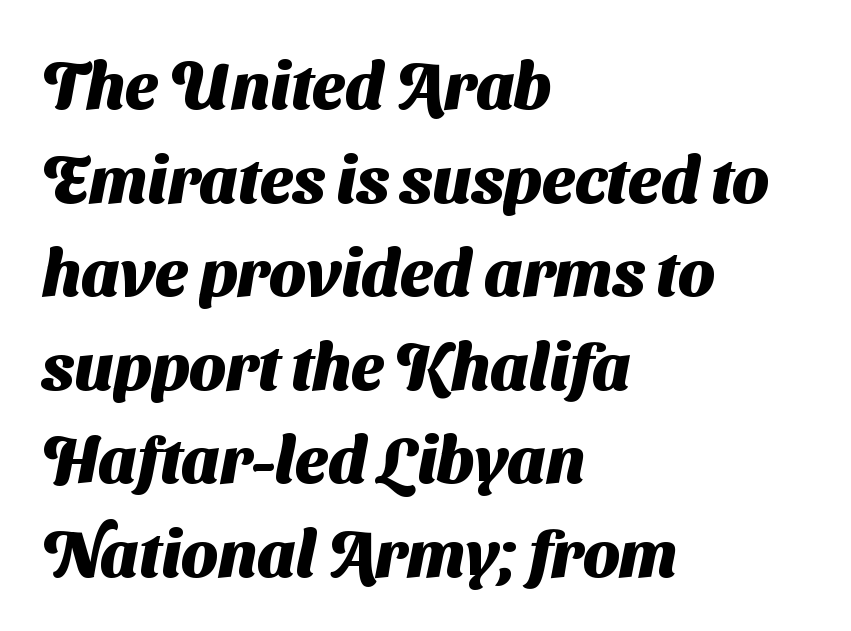
Alignment: flush left. Tracking value appears to be zero — textbook default spacing. Regarding serifs, this sample does without them. The designer left line spacing at the default. Varying glyph widths throughout — classic text-font behaviour. Summary of weight: heavy, a full bold.
